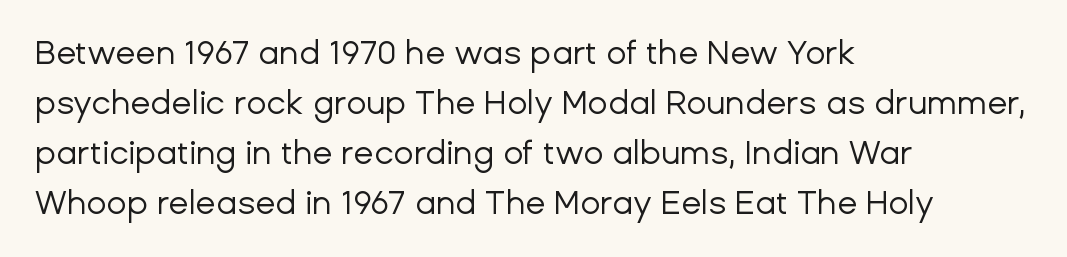
Q: Is the text bold? A: No.
Q: Is the text italic (slanted)? A: No, it is upright.
Q: Is the typeface a serif or a sans-serif typeface? A: Sans-serif.
Q: Is the text underlined? A: No.
Q: How is the paragraph aligned? A: Left-aligned.
Q: Is the spacing between letters normal or unusually wide? A: Normal.
Q: Is the spacing between lines tight, normal or loose? A: Normal.
Q: Width (condensed, normal, or wide)? A: Normal.
Q: Stroke contrast? A: Low.
Q: x-height? A: Medium.
Q: Monospaced? A: No.
